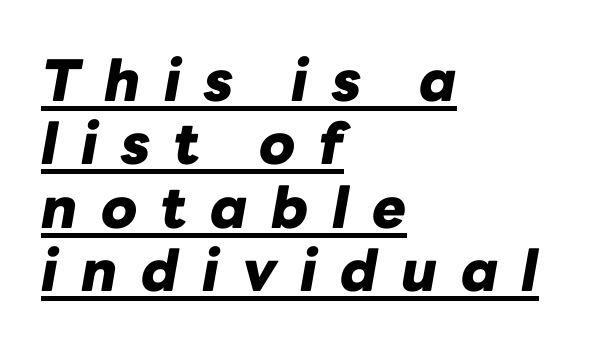
The image shows 57 px heavy type, italic (leaning right); set left-aligned, tight line spacing (1.11x), unusually wide letter spacing (+0.41 em), underlined; low stroke contrast and a medium x-height.
